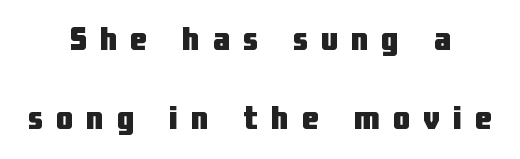
{"serif": "no", "italic": "no", "bold": "yes", "weight": "heavy", "width": "condensed", "stroke_contrast": "low", "x_height": "medium", "monospaced": "no", "underline": "no", "align": "center", "line_spacing": "loose", "line_spacing_ratio": 2.33, "letter_spacing": "wide", "letter_spacing_em": 0.39, "glyph_px": 34}
